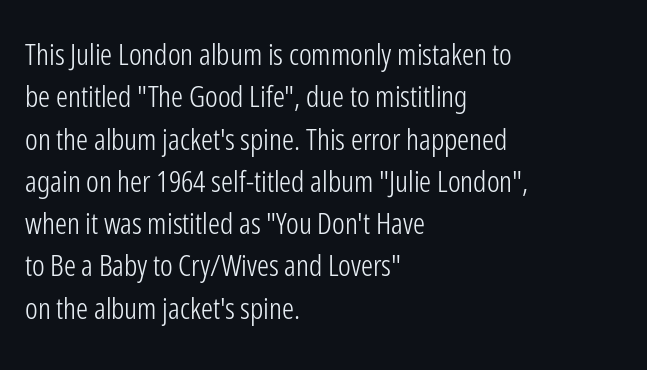
The image shows 30 px light, condensed sans-serif type, upright; set left-aligned, normal line spacing (1.41x), normal letter spacing, not underlined; low stroke contrast and a medium x-height.
